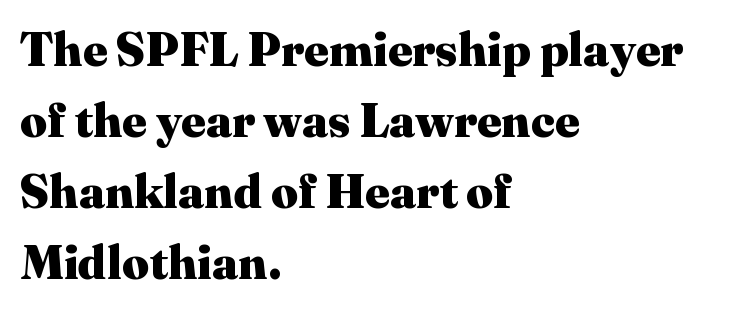
{"serif": "yes", "italic": "no", "bold": "yes", "weight": "heavy", "width": "normal", "stroke_contrast": "medium", "x_height": "medium", "monospaced": "no", "underline": "no", "align": "left", "line_spacing": "normal", "line_spacing_ratio": 1.51, "letter_spacing": "normal", "letter_spacing_em": 0.0, "glyph_px": 47}
